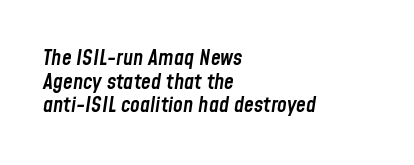
The image shows 22 px text type, italic (leaning right); set left-aligned, tight line spacing (1.07x), normal letter spacing, not underlined.
